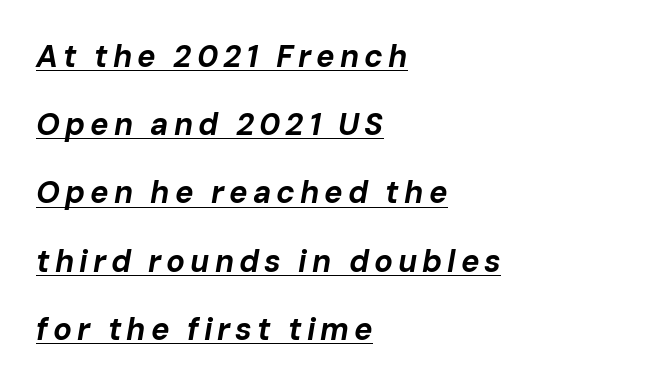
The face used here is proportionally spaced, like ordinary book or web type. Every row of glyphs begins at an identical x-position on the left. The whole block is typeset with a tilt. The designer dialed line spacing up above the default. Notice how thick the strokes are: this is what a full bold looks like. Underlining? Definitely there.
